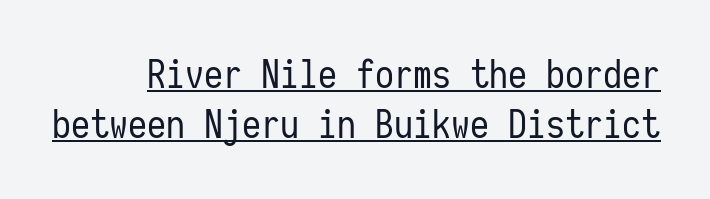
The image shows 38 px regular-weight, condensed sans-serif type, upright, monospaced; set normal line spacing (1.31x), normal letter spacing, underlined; low stroke contrast and a medium x-height.
